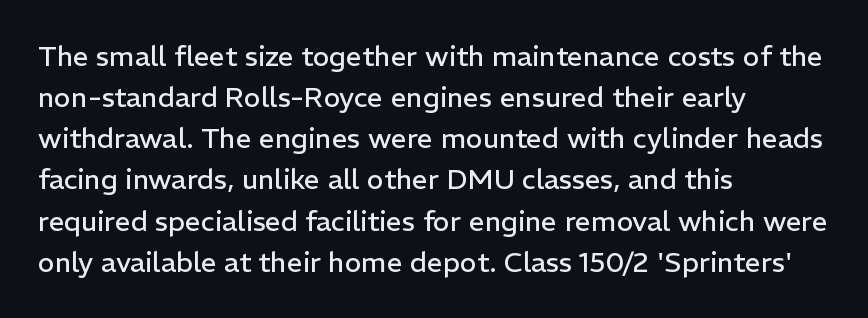
The image shows 28 px regular-weight sans-serif type, upright; set left-aligned, normal line spacing (1.47x), normal letter spacing, not underlined; low stroke contrast and a medium x-height.
